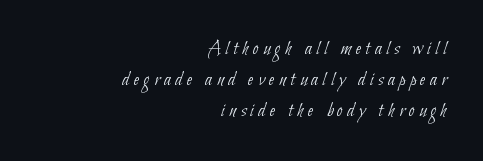
{"bold": "no", "underline": "no", "align": "right", "line_spacing": "normal", "line_spacing_ratio": 1.47, "letter_spacing": "wide", "letter_spacing_em": 0.21, "glyph_px": 21}
